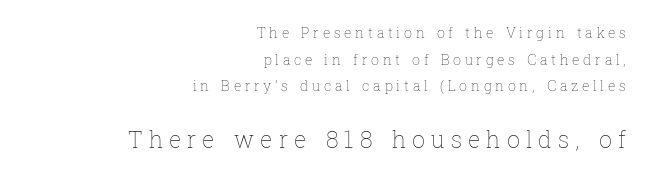
Q: Is the text bold? A: No.
Q: Is the text italic (slanted)? A: No, it is upright.
Q: Is the text underlined? A: No.
Q: How is the paragraph aligned? A: Right-aligned.
Q: Is the spacing between letters normal or unusually wide? A: Unusually wide.
Q: Is the spacing between lines tight, normal or loose? A: Loose.
Q: Which block of text is set in a larger size, the first (top) or the second (bottom)? A: The second (bottom) one.
